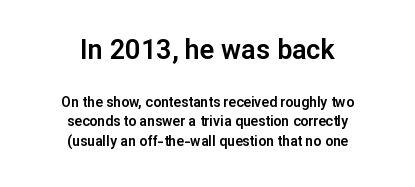
{"italic": "no", "underline": "no", "align": "center", "line_spacing": "normal", "line_spacing_ratio": 1.41, "letter_spacing": "normal", "letter_spacing_em": 0.0, "larger_block": "first", "size_ratio": 1.93, "glyph_px": 27}
